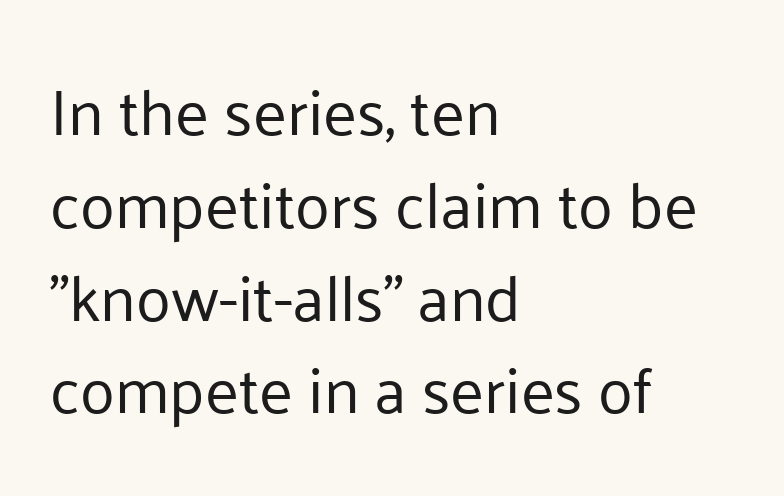
Q: Is the text bold? A: No.
Q: Is the text italic (slanted)? A: No, it is upright.
Q: Is the typeface a serif or a sans-serif typeface? A: Sans-serif.
Q: Is the text underlined? A: No.
Q: How is the paragraph aligned? A: Left-aligned.
Q: Is the spacing between letters normal or unusually wide? A: Normal.
Q: Is the spacing between lines tight, normal or loose? A: Normal.
Q: Width (condensed, normal, or wide)? A: Normal.
Q: Stroke contrast? A: Low.
Q: x-height? A: Medium.
Q: Monospaced? A: No.
